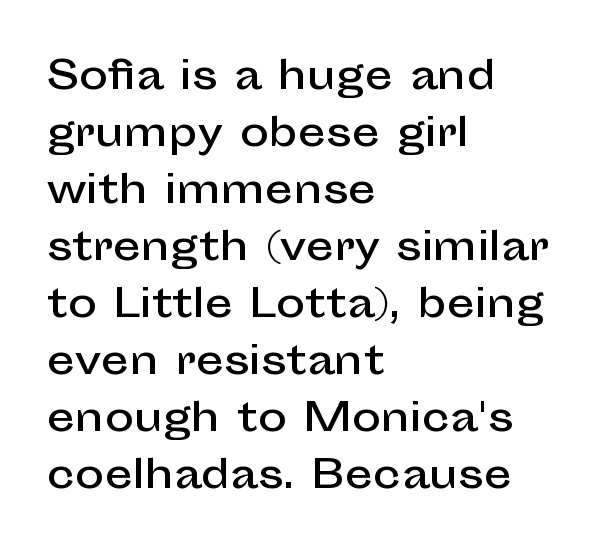
Q: Is the text italic (slanted)? A: No, it is upright.
Q: Is the typeface a serif or a sans-serif typeface? A: Sans-serif.
Q: Is the text underlined? A: No.
Q: How is the paragraph aligned? A: Left-aligned.
Q: Is the spacing between letters normal or unusually wide? A: Normal.
Q: Is the spacing between lines tight, normal or loose? A: Normal.
Q: Width (condensed, normal, or wide)? A: Normal.
Q: Stroke contrast? A: Low.
Q: x-height? A: Medium.
Q: Monospaced? A: No.
